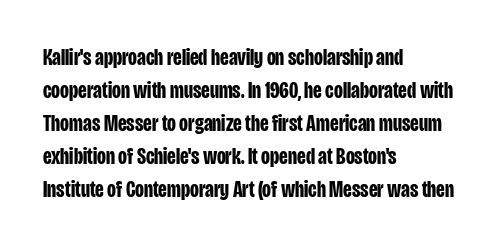
{"italic": "no", "bold": "yes", "underline": "no", "align": "left", "line_spacing": "normal", "line_spacing_ratio": 1.43, "letter_spacing": "normal", "letter_spacing_em": 0.0, "glyph_px": 23}
